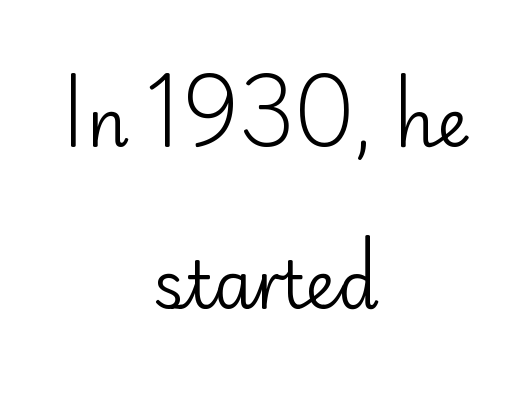
{"serif": "no", "italic": "no", "bold": "no", "weight": "regular", "width": "normal", "stroke_contrast": "low", "x_height": "small", "monospaced": "no", "underline": "no", "align": "center", "line_spacing": "loose", "line_spacing_ratio": 2.5, "letter_spacing": "normal", "letter_spacing_em": 0.0, "glyph_px": 65}
